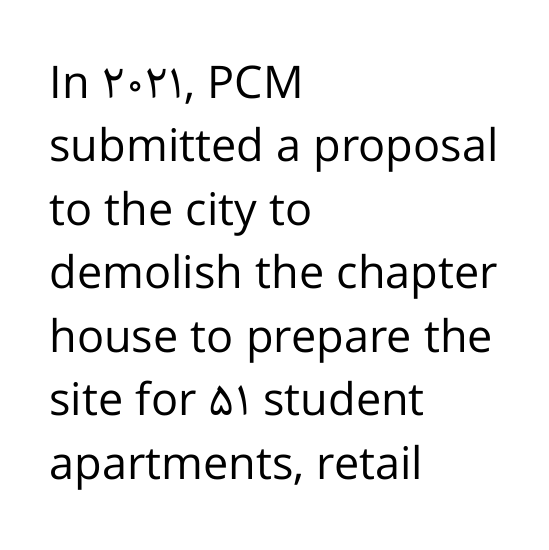
Q: Is the text bold? A: No.
Q: Is the text italic (slanted)? A: No, it is upright.
Q: Is the typeface a serif or a sans-serif typeface? A: Sans-serif.
Q: Is the text underlined? A: No.
Q: How is the paragraph aligned? A: Left-aligned.
Q: Is the spacing between letters normal or unusually wide? A: Normal.
Q: Is the spacing between lines tight, normal or loose? A: Normal.
Q: Width (condensed, normal, or wide)? A: Normal.
Q: Stroke contrast? A: Low.
Q: x-height? A: Medium.
Q: Monospaced? A: No.
